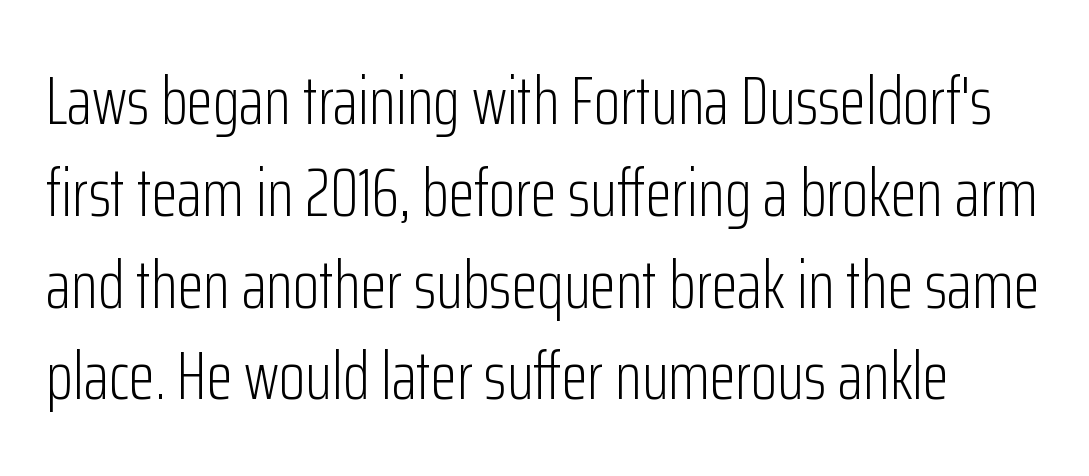
Q: Is the text bold? A: No.
Q: Is the text italic (slanted)? A: No, it is upright.
Q: Is the typeface a serif or a sans-serif typeface? A: Sans-serif.
Q: Is the text underlined? A: No.
Q: Is the spacing between letters normal or unusually wide? A: Normal.
Q: Is the spacing between lines tight, normal or loose? A: Normal.
Q: Width (condensed, normal, or wide)? A: Condensed.
Q: Stroke contrast? A: Low.
Q: x-height? A: Medium.
Q: Monospaced? A: No.
